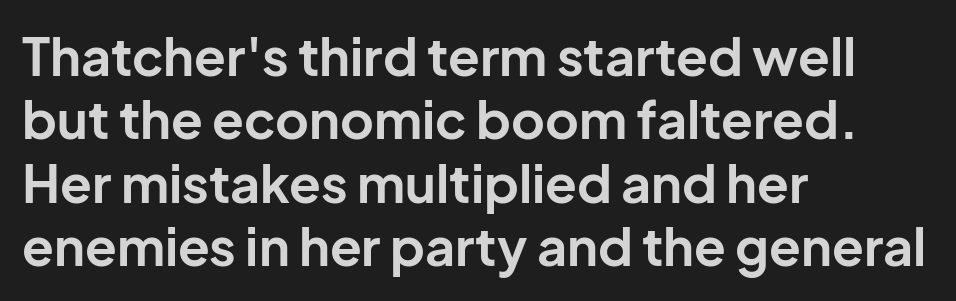
The image shows 52 px bold sans-serif type, upright; set left-aligned, line spacing 1.22x, normal letter spacing, not underlined; low stroke contrast and a medium x-height.
